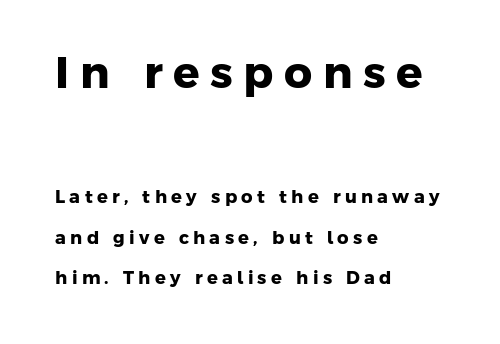
Looks like regular typesetting: each glyph gets only the width it needs. Honestly, the letter spacing is so wide it's the main thing you notice. Horizontal bands of white between lines are thick stripes. The block sitting higher on the canvas is the one with enlarged characters. The characters display no serif detailing; their extremities are plain.
